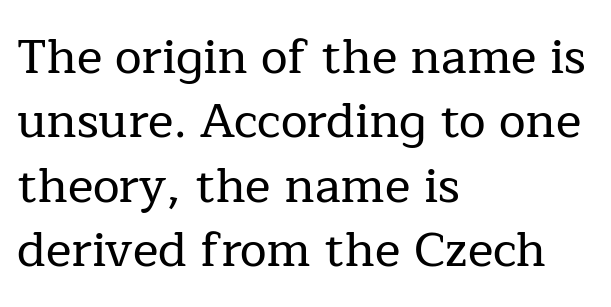
Q: Is the text italic (slanted)? A: No, it is upright.
Q: Is the typeface a serif or a sans-serif typeface? A: Serif.
Q: Is the text underlined? A: No.
Q: How is the paragraph aligned? A: Left-aligned.
Q: Is the spacing between letters normal or unusually wide? A: Normal.
Q: Is the spacing between lines tight, normal or loose? A: Normal.
Q: Width (condensed, normal, or wide)? A: Normal.
Q: Stroke contrast? A: Low.
Q: x-height? A: Medium.
Q: Monospaced? A: No.
